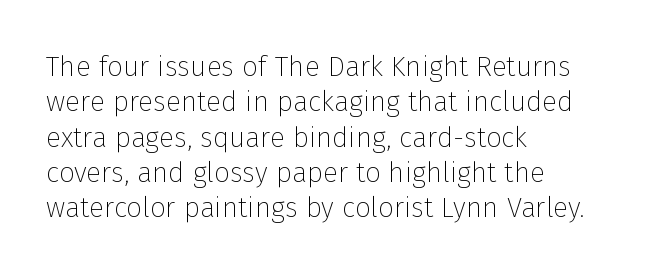
The rendering uses natural spacing where letterforms have individual widths. This sample uses an upright cut, with every glyph sitting square on the baseline. The glyphs in this specimen are sans serif. Check under the words: just untouched page. No extra tracking has been applied to these lines. Horizontally, the lines are justified to the leading edge only.
